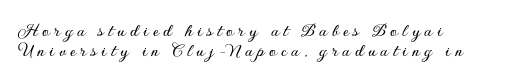
This rendering widens character spacing well past its baseline value. Which margin do the lines hug? The left one — the right edge is uneven. Each new line begins almost immediately beneath the previous one.
